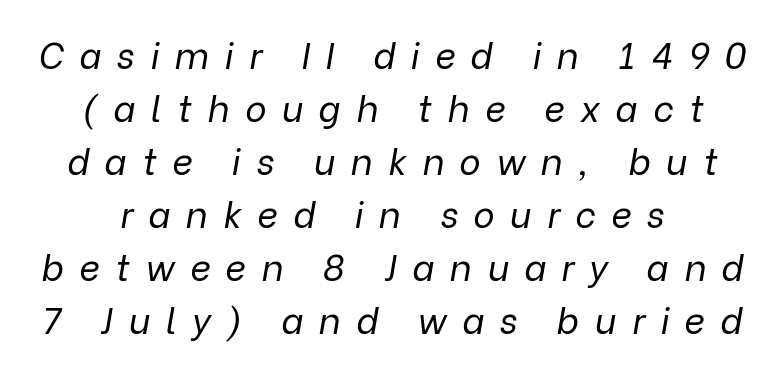
{"italic": "yes", "lean": "right", "slant_degrees": 9, "bold": "no", "weight": "regular", "width": "normal", "stroke_contrast": "low", "x_height": "medium", "monospaced": "no", "underline": "no", "line_spacing": "normal", "line_spacing_ratio": 1.47, "letter_spacing": "wide", "letter_spacing_em": 0.43, "glyph_px": 36}
